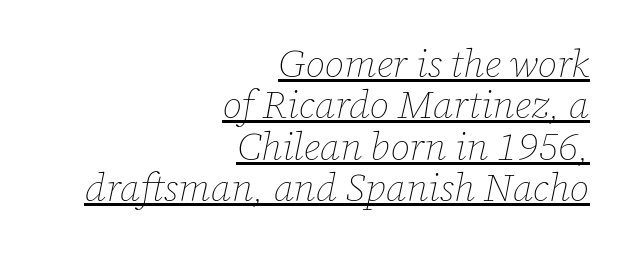
The image shows 39 px thin type, italic (leaning right); set right-aligned, tight line spacing (1.06x), normal letter spacing, underlined; low stroke contrast and a medium x-height.
